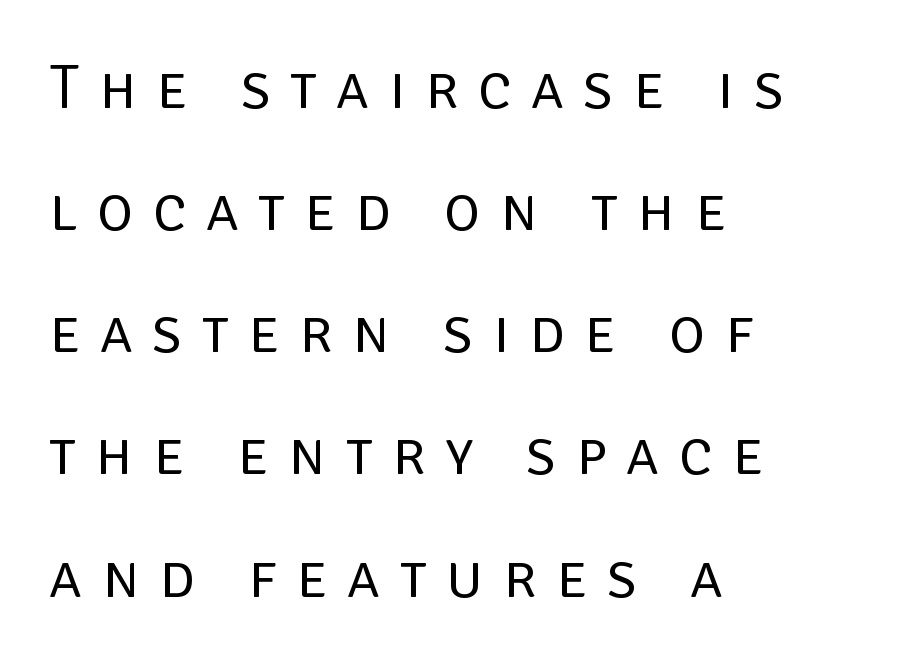
{"serif": "no", "italic": "no", "bold": "no", "weight": "regular", "width": "normal", "stroke_contrast": "low", "x_height": "large", "monospaced": "no", "underline": "no", "align": "left", "line_spacing": "loose", "line_spacing_ratio": 1.97, "letter_spacing": "wide", "letter_spacing_em": 0.32, "glyph_px": 62}
